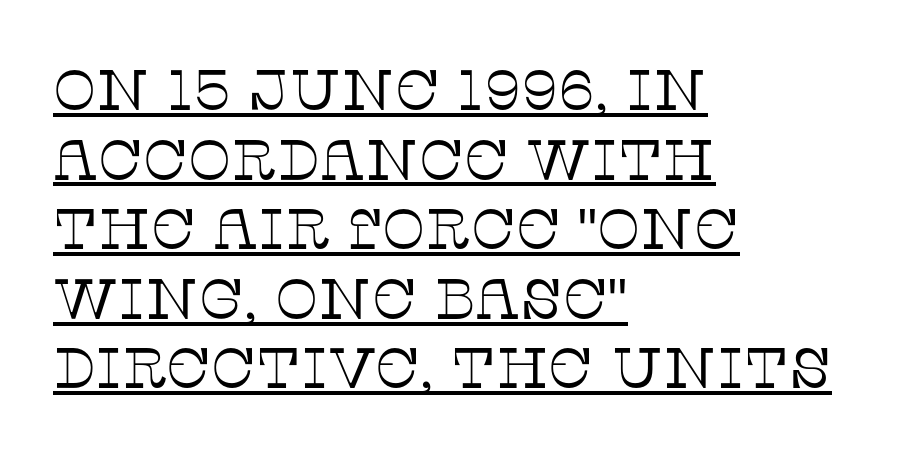
The image shows 57 px thin serif type, upright; set left-aligned, line spacing 1.22x, normal letter spacing, underlined; low stroke contrast and a large x-height.
